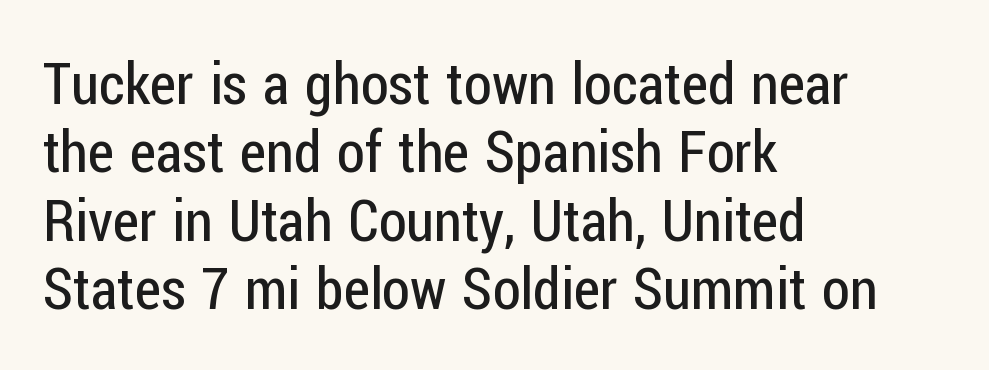
{"serif": "no", "italic": "no", "bold": "no", "weight": "regular", "width": "condensed", "stroke_contrast": "low", "x_height": "medium", "monospaced": "no", "underline": "no", "align": "left", "line_spacing_ratio": 1.2, "letter_spacing": "normal", "letter_spacing_em": 0.0, "glyph_px": 57}
